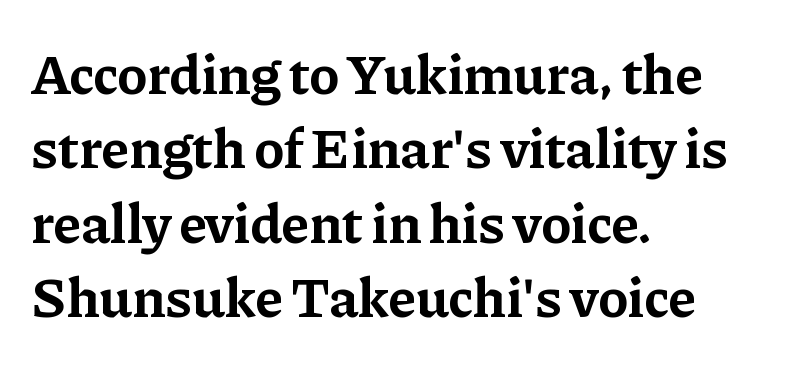
The image shows 56 px bold serif type, upright; set left-aligned, normal line spacing (1.33x), normal letter spacing, not underlined; low stroke contrast and a medium x-height.
